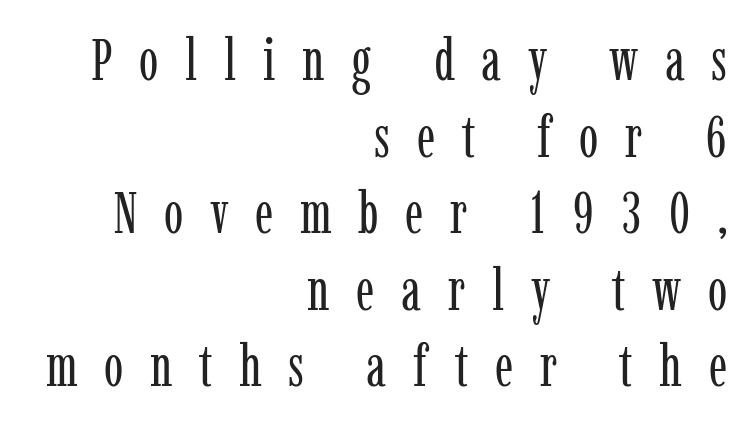
{"serif": "yes", "italic": "no", "bold": "no", "weight": "regular", "width": "condensed", "stroke_contrast": "low", "x_height": "medium", "monospaced": "no", "underline": "no", "align": "right", "line_spacing": "normal", "line_spacing_ratio": 1.32, "letter_spacing": "wide", "letter_spacing_em": 0.46, "glyph_px": 58}
